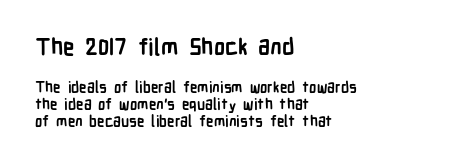
The glyphs are unaccompanied by any horizontal stroke below them. The text block is weighted toward the left margin, trailing off unevenly rightward. Look at the stroke-to-counter ratio: heavy, a bold. Characters remain perfectly vertical along every line.
